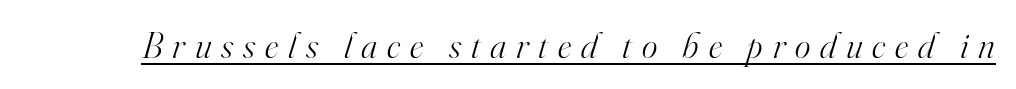
The image shows 37 px light serif type, italic (leaning right); set unusually wide letter spacing (+0.27 em), underlined; high stroke contrast and a small x-height.
